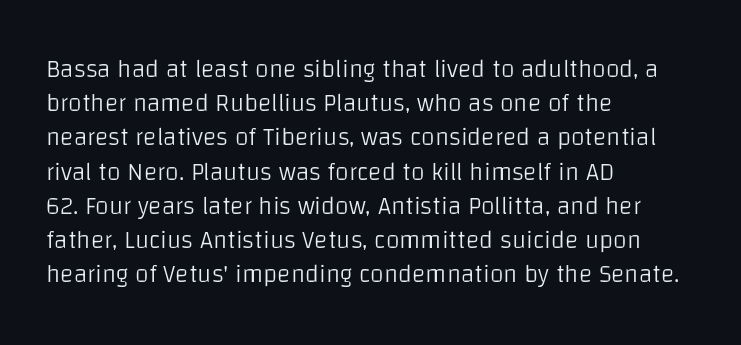
The image shows 25 px text type, upright; set left-aligned, normal line spacing (1.37x), normal letter spacing, not underlined.
